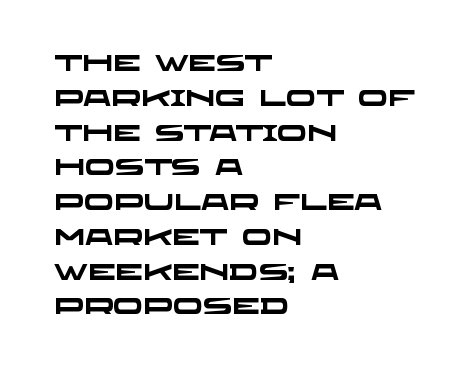
This rendering features lettering with no underline. The passage shown is emphatically bold. Compared with typical body copy, the letter spacing here is the same. Is the block centered? No — it sits flush against the left margin. This block has exactly the height ordinary leading produces.
